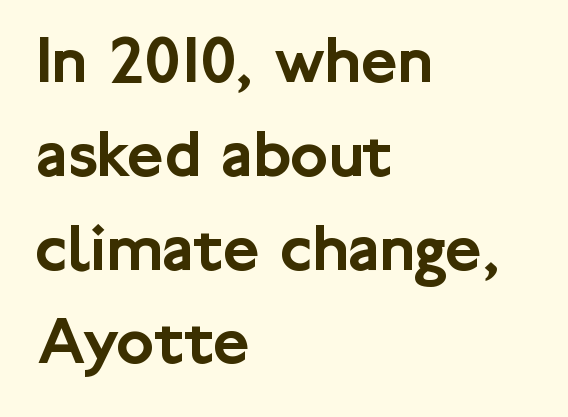
These lines stack with their left ends in a neat column. The space beneath each line is pristine and unruled. Italic: no, the glyphs are upright roman. Letter spacing: default.
